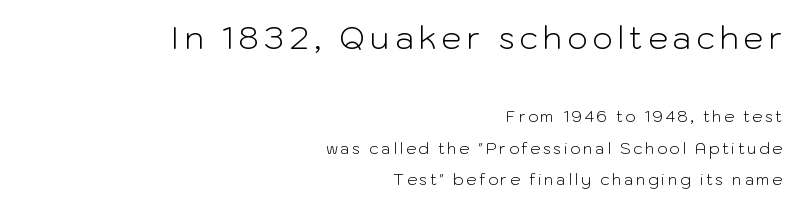
The lines are quadded right. The earlier block is typeset at a bigger size than the later block. Ink coverage per letter is moderate at most. In terms of posture, this sample is upright. Character widths vary here, with narrow letters taking less room than wide ones.
